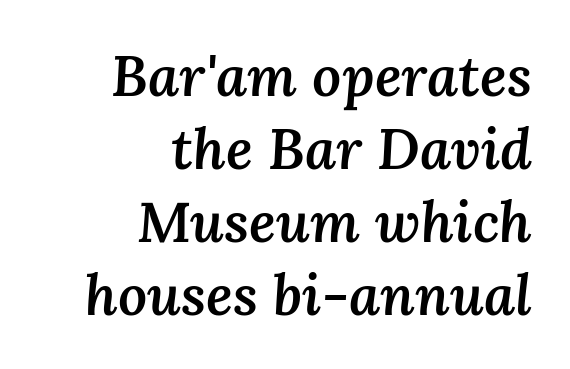
Each letter keeps its own natural width here, so spacing adapts to shape. Teacher's note: observe the even right margin — that is flush-right alignment. Descenders hang freely into open space. The face used here has a pronounced slope to its letters. This is moderately heavy type, rendered in semibold.
